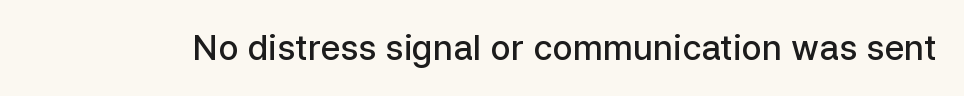
{"serif": "no", "italic": "no", "bold": "semi", "weight": "semibold", "width": "normal", "stroke_contrast": "low", "x_height": "medium", "monospaced": "no", "underline": "no", "letter_spacing": "normal", "letter_spacing_em": 0.0, "glyph_px": 34}
